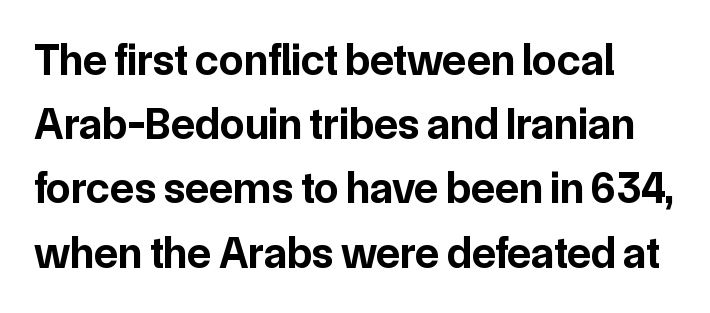
{"serif": "no", "italic": "no", "bold": "yes", "weight": "bold", "width": "normal", "stroke_contrast": "low", "x_height": "medium", "monospaced": "no", "underline": "no", "line_spacing": "normal", "line_spacing_ratio": 1.46, "letter_spacing": "normal", "letter_spacing_em": 0.0, "glyph_px": 44}
